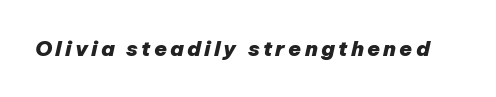
{"italic": "yes", "lean": "right", "slant_degrees": 12, "bold": "yes", "underline": "no", "glyph_px": 21}
